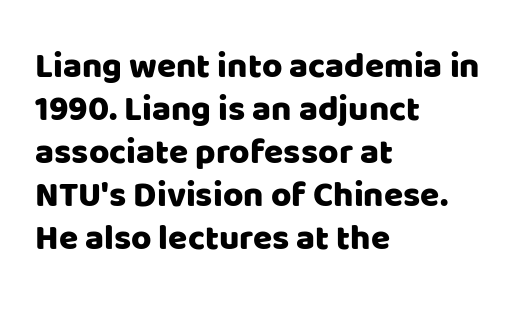
The passage shown is typeset with a sans-serif family. Looks like regular typesetting: each glyph gets only the width it needs. Spacing between characters is what you'd get straight out of the box. Words float on clear page, feet unadorned. The lines in this sample share a left origin and differ only in where they stop. In terms of posture, this sample is upright.
